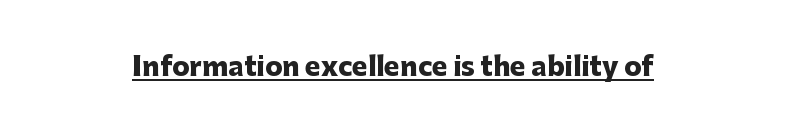
No extra tracking has been applied to these lines. Glance below the letters and you will spot a drawn line. Quick note: not italic, upright. The letters are bold, with thick, heavy strokes.
